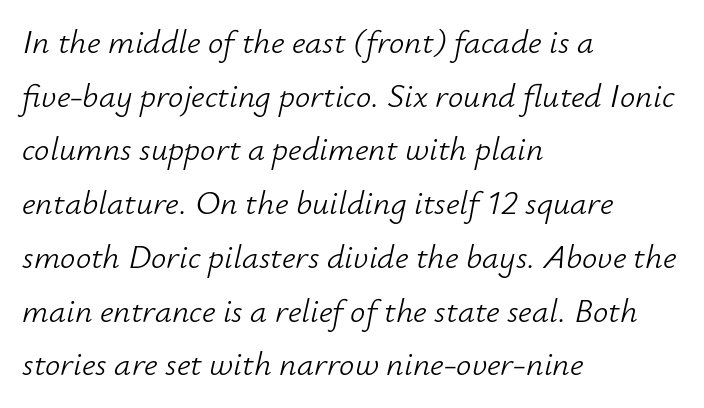
Q: Is the text bold? A: No.
Q: Is the text italic (slanted)? A: Yes, it leans right by about 12 degrees.
Q: Is the text underlined? A: No.
Q: How is the paragraph aligned? A: Left-aligned.
Q: Is the spacing between letters normal or unusually wide? A: Normal.
Q: Is the spacing between lines tight, normal or loose? A: Normal.
Q: Width (condensed, normal, or wide)? A: Normal.
Q: Stroke contrast? A: Low.
Q: x-height? A: Small.
Q: Monospaced? A: No.
